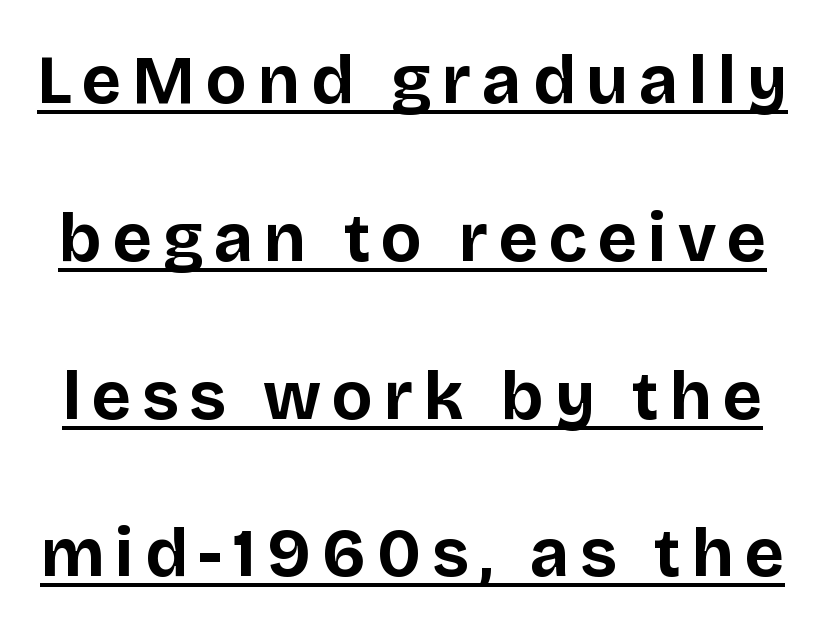
{"serif": "no", "italic": "no", "bold": "yes", "weight": "bold", "width": "normal", "stroke_contrast": "low", "x_height": "large", "monospaced": "no", "underline": "yes", "line_spacing": "loose", "line_spacing_ratio": 2.32, "glyph_px": 68}
